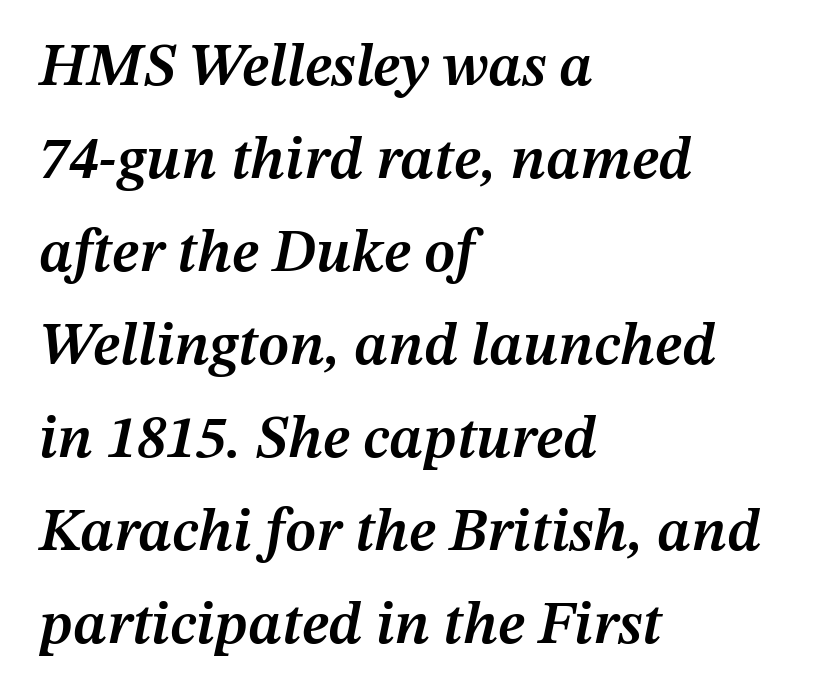
The image shows 60 px semibold type, italic (leaning right); set left-aligned, normal line spacing (1.55x), normal letter spacing, not underlined; medium stroke contrast and a medium x-height.
